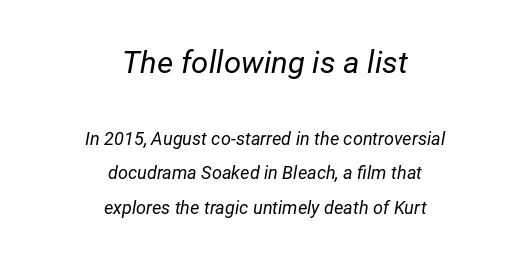
{"italic": "yes", "lean": "right", "slant_degrees": 12, "bold": "no", "weight": "regular", "width": "normal", "stroke_contrast": "low", "x_height": "medium", "monospaced": "no", "underline": "no", "align": "center", "line_spacing": "loose", "line_spacing_ratio": 1.91, "letter_spacing": "normal", "letter_spacing_em": 0.0, "larger_block": "first", "size_ratio": 1.72, "glyph_px": 31}
